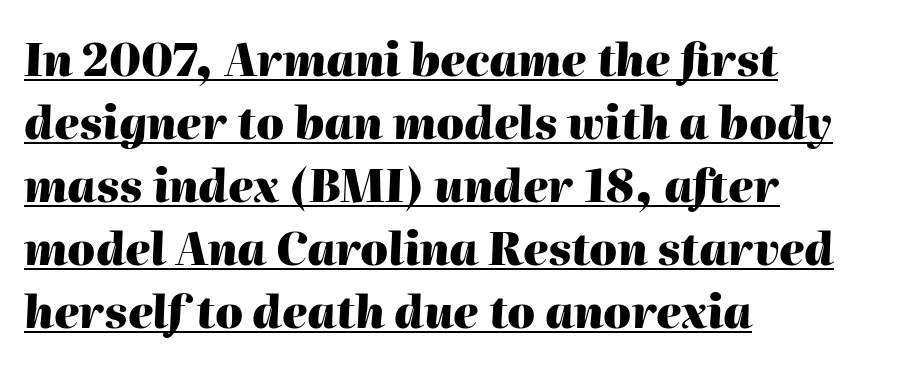
How would I describe the line gaps? Plain and ordinary. Spacing between characters is what you'd get straight out of the box. Is the block centered? No — it sits flush against the left margin. Italic? Definitely — the glyphs are oblique.
